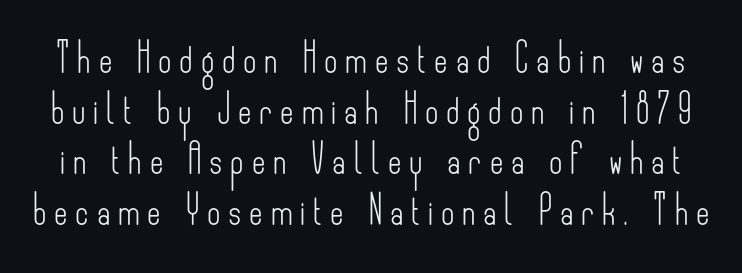
{"serif": "no", "italic": "no", "bold": "no", "weight": "light", "width": "condensed", "stroke_contrast": "low", "x_height": "small", "monospaced": "no", "underline": "no", "line_spacing_ratio": 1.75, "letter_spacing": "wide", "letter_spacing_em": 0.27, "glyph_px": 29}
